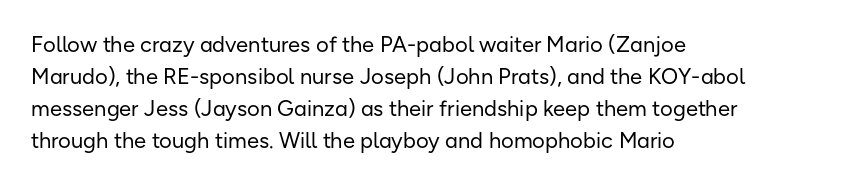
The image shows 22 px text type, upright; set left-aligned, normal line spacing (1.45x), normal letter spacing, not underlined.
